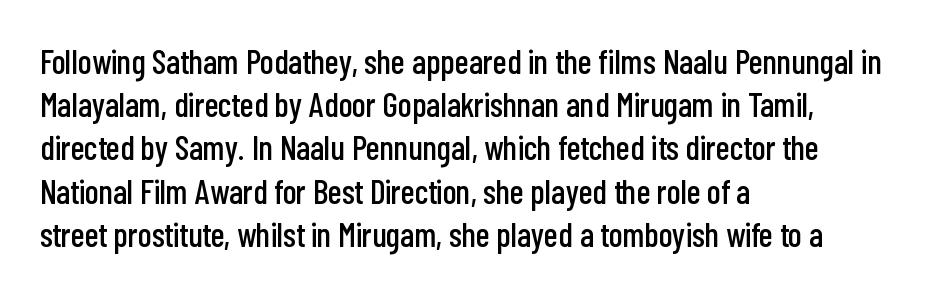
The image shows 34 px condensed sans-serif type, upright; set left-aligned, normal line spacing (1.27x), normal letter spacing, not underlined; low stroke contrast and a medium x-height.
